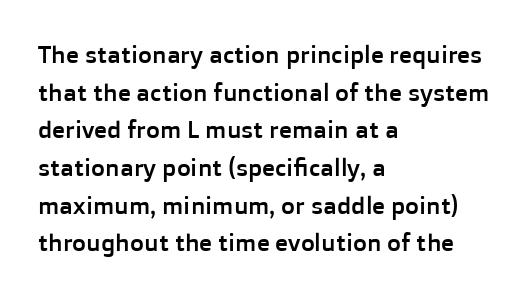
The image shows 24 px text type, upright; set left-aligned, normal line spacing (1.57x), normal letter spacing, not underlined.
